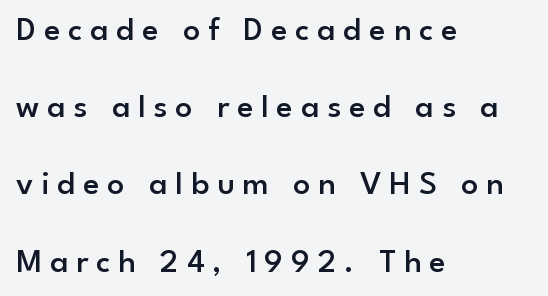
What kind of face is this? One without serifs — a sans. Type without underlining. Display-style spreading of the glyphs; the letterfit is very open. If you drew a ruler down the left edge, every line would touch it.
